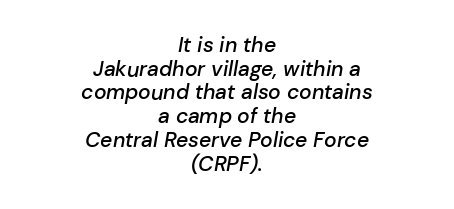
Tracking value appears to be zero — textbook default spacing. Its strokes are somewhat broadened, the hallmark of semibold type. You can tell it's italic because the verticals aren't actually vertical. Neither beginnings nor endings align; midpoints do. Tightly led — the rows are bunched.
